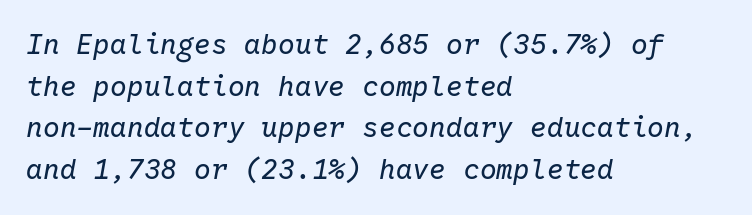
Italic? Definitely — the glyphs are oblique. Honestly, the row spacing looks completely unremarkable. The passage shown has conventional tracking throughout. Left-aligned paragraph, ragged on the right. The space directly below the letters is spotless.
